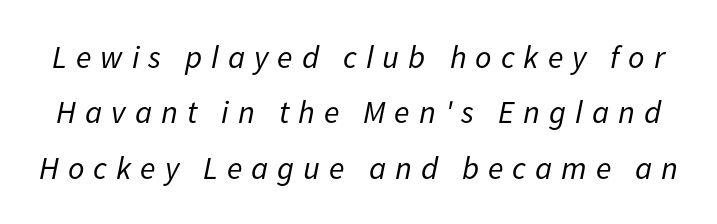
The image shows 32 px regular-weight type, italic (leaning right); set line spacing 1.73x, unusually wide letter spacing (+0.28 em), not underlined; low stroke contrast and a medium x-height.
